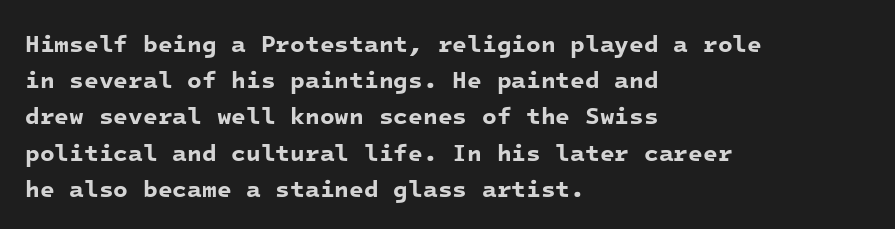
The image shows 24 px bold type; set left-aligned, normal line spacing (1.51x), normal letter spacing, not underlined.
